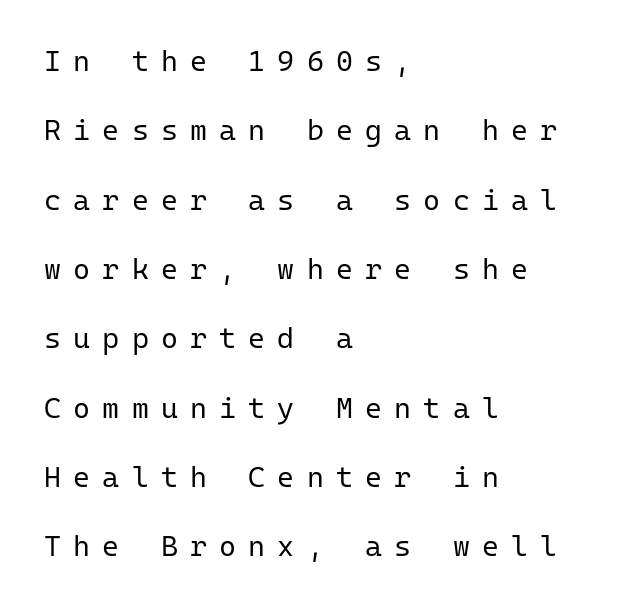
Horizontal alignment here is leftward, the default for most running prose. The letterforms sit at book weight or below. This rendering employs a face without finishing strokes, i.e., a sans-serif. Words float on clear page, feet unadorned. Loosely led — the rows are spread out.
